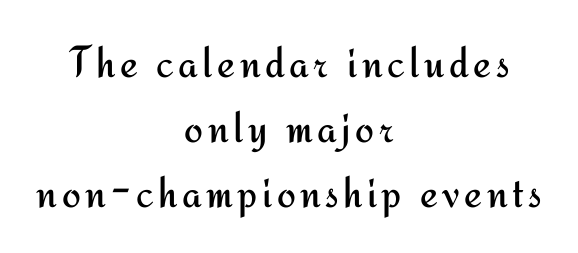
Underlining? Definitely not there. The text block is weighted toward neither margin, spreading evenly from the middle. The rendering shows plain stroke endings on the letterforms — a sans-serif design. Bold? No — there's no thickening of the strokes. Tall strokes in this sample are plumb rather than angled.
